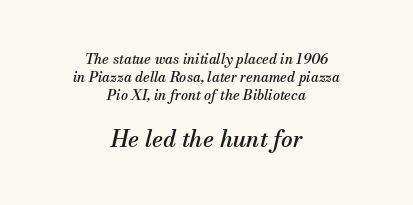
The image shows 23 px text type, italic (leaning right); set centered, normal line spacing (1.3x), normal letter spacing, not underlined; the second (bottom) block is 1.64x larger.
